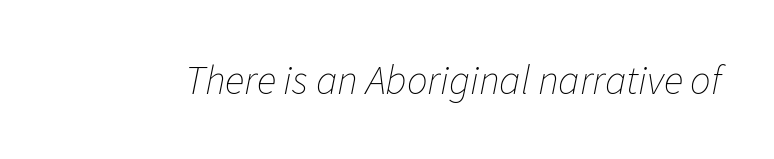
The image shows 41 px thin type, italic (leaning right); set normal letter spacing, not underlined; low stroke contrast and a medium x-height.
